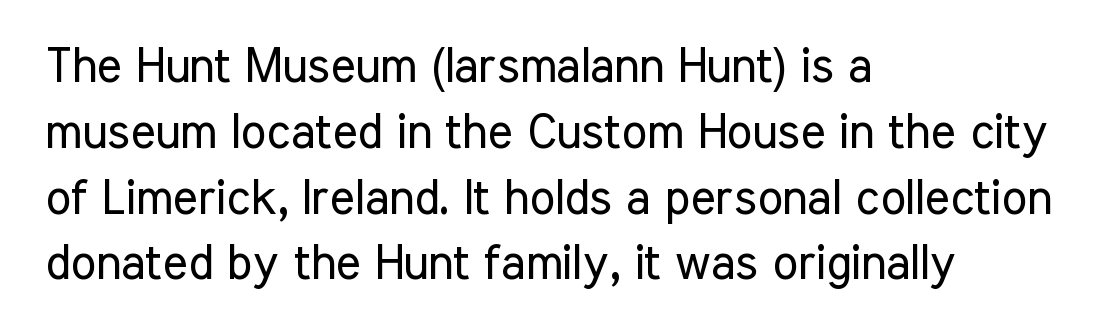
Q: Is the text bold? A: No.
Q: Is the text italic (slanted)? A: No, it is upright.
Q: Is the typeface a serif or a sans-serif typeface? A: Sans-serif.
Q: Is the text underlined? A: No.
Q: How is the paragraph aligned? A: Left-aligned.
Q: Is the spacing between letters normal or unusually wide? A: Normal.
Q: Is the spacing between lines tight, normal or loose? A: Normal.
Q: Width (condensed, normal, or wide)? A: Condensed.
Q: Stroke contrast? A: Low.
Q: x-height? A: Medium.
Q: Monospaced? A: No.
